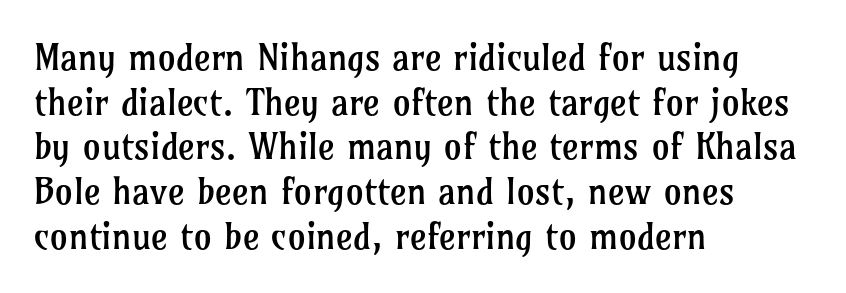
These lines are rendered in a variable-pitch font. Descenders are the only things crossing below the line. Visually the block forms a straight wall on the left and a jagged coastline on the right. Look at the tracking — it's just the regular setting, nothing added. These lines were composed using upright roman letters. The font is comparable to plain body text, perhaps lighter.
